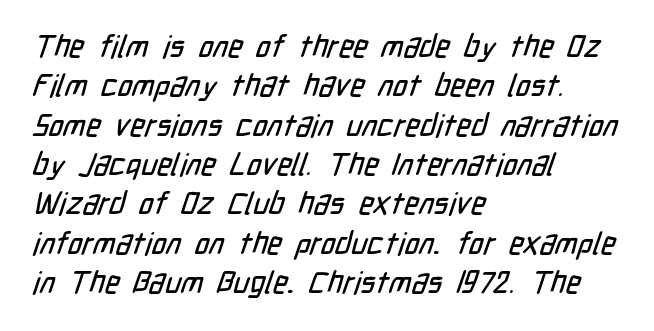
Q: Is the typeface a serif or a sans-serif typeface? A: Sans-serif.
Q: Is the text underlined? A: No.
Q: How is the paragraph aligned? A: Left-aligned.
Q: Is the spacing between letters normal or unusually wide? A: Normal.
Q: Is the spacing between lines tight, normal or loose? A: Normal.
Q: Width (condensed, normal, or wide)? A: Condensed.
Q: Stroke contrast? A: Low.
Q: x-height? A: Medium.
Q: Monospaced? A: No.
